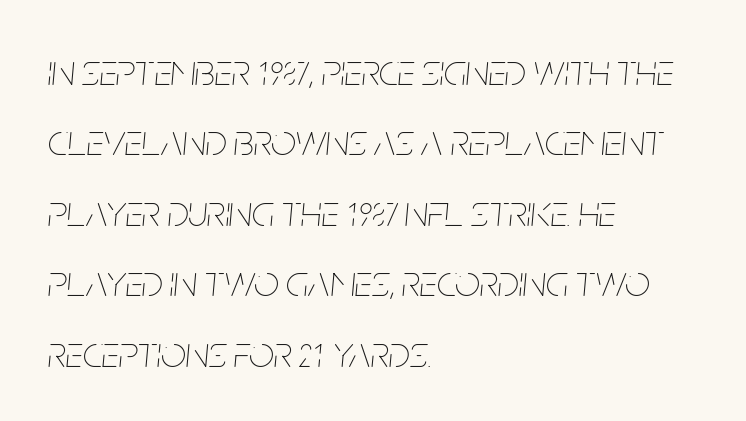
The passage shown is not underscored anywhere. Here the designer chose a conventional face with non-uniform glyph widths. The passage shown has conventional tracking throughout. Weight: not bold — regular or lighter. The paragraph has a hard left edge and a soft right edge.
